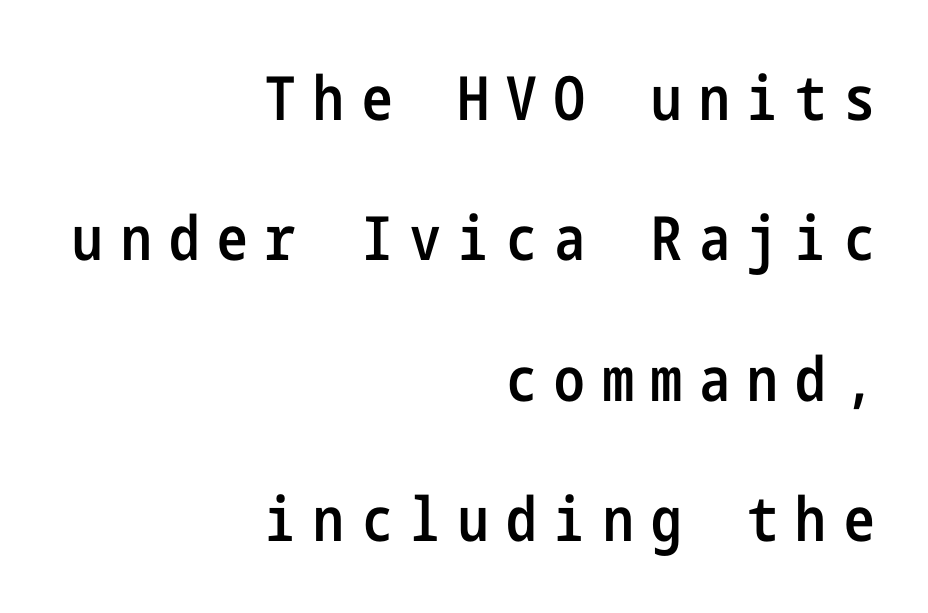
The image shows 61 px semibold, condensed sans-serif type, upright; set right-aligned, loose line spacing (2.3x), unusually wide letter spacing (+0.29 em), not underlined; low stroke contrast and a medium x-height.
